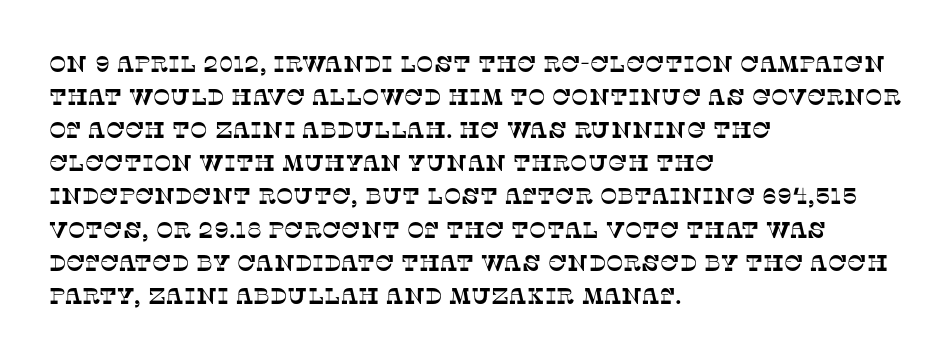
{"underline": "no", "align": "left", "line_spacing": "normal", "line_spacing_ratio": 1.44, "letter_spacing": "normal", "letter_spacing_em": 0.0, "glyph_px": 23}
